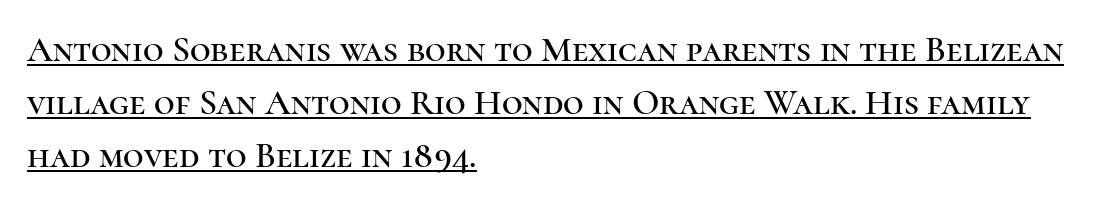
Q: Is the text italic (slanted)? A: No, it is upright.
Q: Is the typeface a serif or a sans-serif typeface? A: Serif.
Q: Is the text underlined? A: Yes.
Q: How is the paragraph aligned? A: Left-aligned.
Q: Is the spacing between letters normal or unusually wide? A: Normal.
Q: Is the spacing between lines tight, normal or loose? A: Normal.
Q: Width (condensed, normal, or wide)? A: Normal.
Q: Stroke contrast? A: High.
Q: x-height? A: Medium.
Q: Monospaced? A: No.
